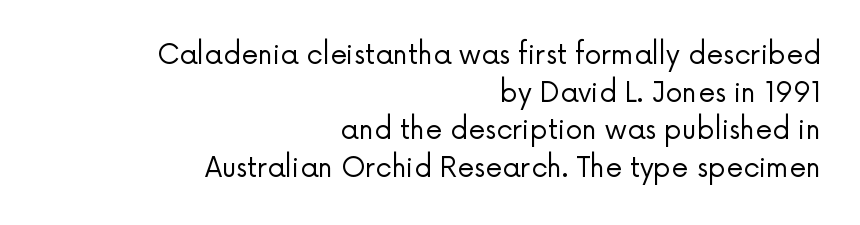
A clean baseline with only descenders dipping below it. Words appear dense and cohesive because spacing is normal. Quick note: not italic, upright. Casual observation: everything's shoved over to the right. The passage shown is not bold in any degree. Compared with typical paragraphs, the rows here are spaced about the same.
